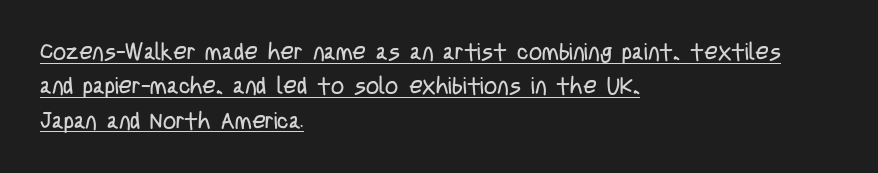
{"italic": "no", "bold": "no", "underline": "yes", "align": "left", "line_spacing": "normal", "line_spacing_ratio": 1.49, "letter_spacing": "normal", "letter_spacing_em": 0.0, "glyph_px": 23}
